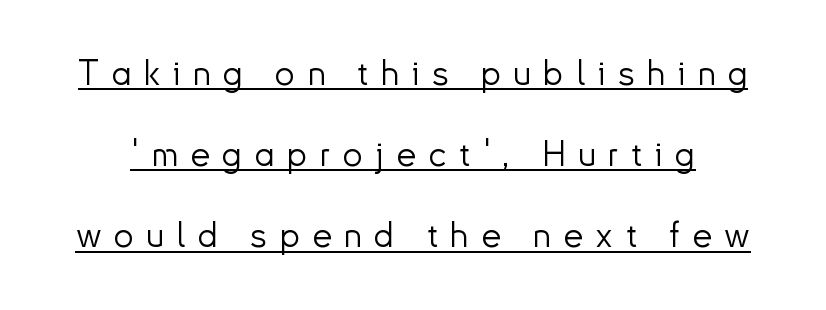
Grotesque or geometric, the face here clearly has no serifs. Nothing heavy about these letters — not bold at all. Character widths vary here, with narrow letters taking less room than wide ones. The lettering holds an erect, upright posture throughout.
